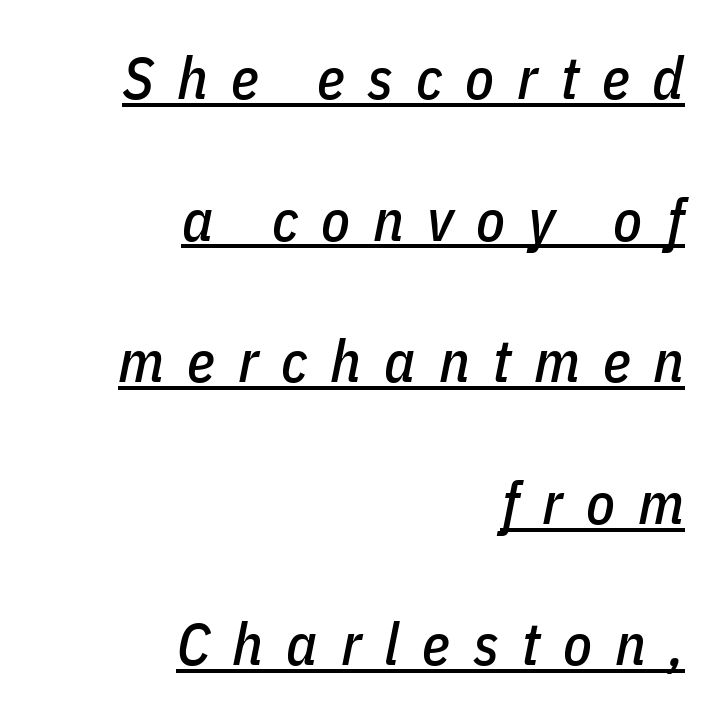
Q: Is the text italic (slanted)? A: Yes, it leans right by about 11 degrees.
Q: Is the text underlined? A: Yes.
Q: How is the paragraph aligned? A: Right-aligned.
Q: Is the spacing between letters normal or unusually wide? A: Unusually wide.
Q: Is the spacing between lines tight, normal or loose? A: Loose.
Q: Width (condensed, normal, or wide)? A: Condensed.
Q: Stroke contrast? A: Low.
Q: x-height? A: Medium.
Q: Monospaced? A: No.
